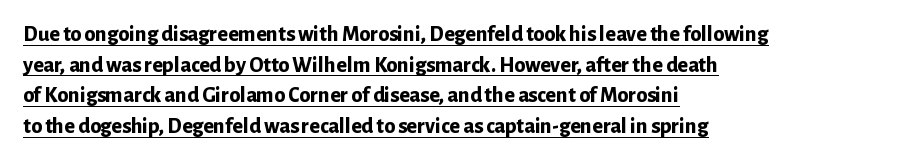
Q: Is the text bold? A: Yes.
Q: Is the text italic (slanted)? A: No, it is upright.
Q: Is the text underlined? A: Yes.
Q: How is the paragraph aligned? A: Left-aligned.
Q: Is the spacing between letters normal or unusually wide? A: Normal.
Q: Is the spacing between lines tight, normal or loose? A: Normal.
